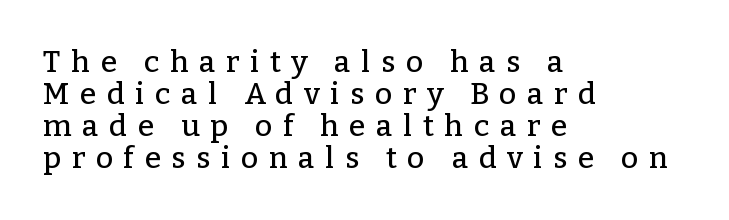
The image shows 30 px serif type, upright; set left-aligned, tight line spacing (1.07x), unusually wide letter spacing (+0.35 em), not underlined; low stroke contrast and a medium x-height.
